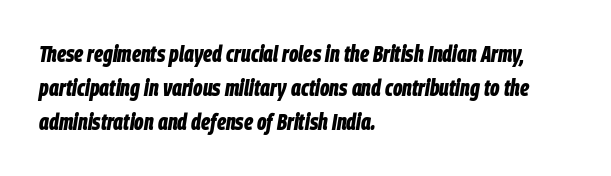
The vertical gap from one line to the next is medium. Which margin do the lines hug? The left one — the right edge is uneven. What stands out about the letter spacing? Nothing — it is the standard amount. Italic? Definitely — the glyphs are oblique. Just letters on the line, the space beneath them empty.
